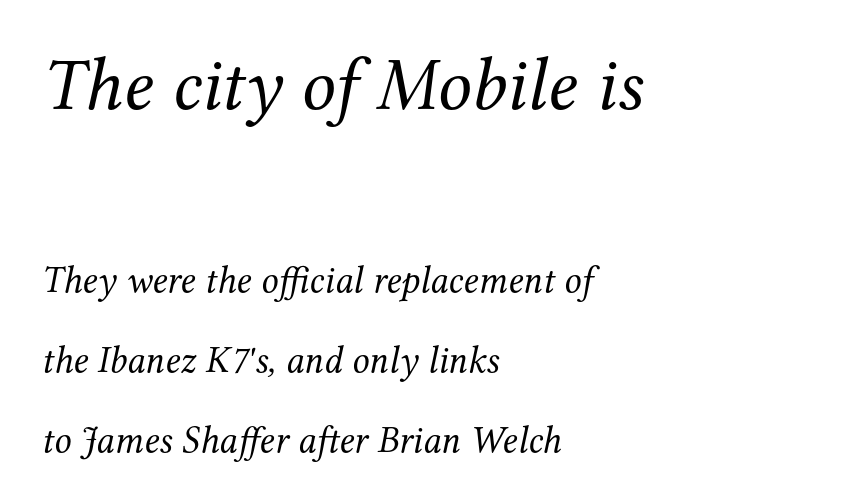
The passage shown stacks its lines with a broad gap. Honestly, the letter spacing is just normal — you wouldn't notice it. The strokes are not fattened; the text isn't bold. The ragged edge is on the right, which tells us the setting is flush left. Proportional: the letters do not fall into vertical columns. These two chunks differ in scale, with the top chunk taking the larger measure.
